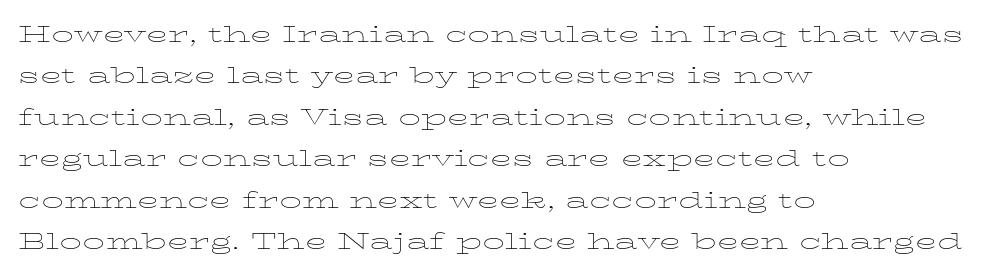
{"italic": "no", "bold": "no", "weight": "thin", "width": "wide", "stroke_contrast": "low", "x_height": "medium", "monospaced": "no", "underline": "no", "align": "left", "line_spacing": "normal", "line_spacing_ratio": 1.43, "letter_spacing": "normal", "letter_spacing_em": 0.0, "glyph_px": 29}
